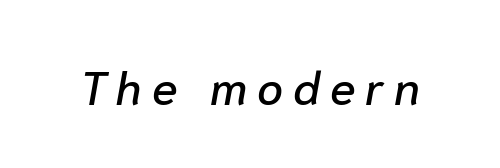
Short note: letters widely spaced. Posture: slanted. Think of a printed novel: that variable character pitch is what you see here. Descenders are the only things crossing below the line.
